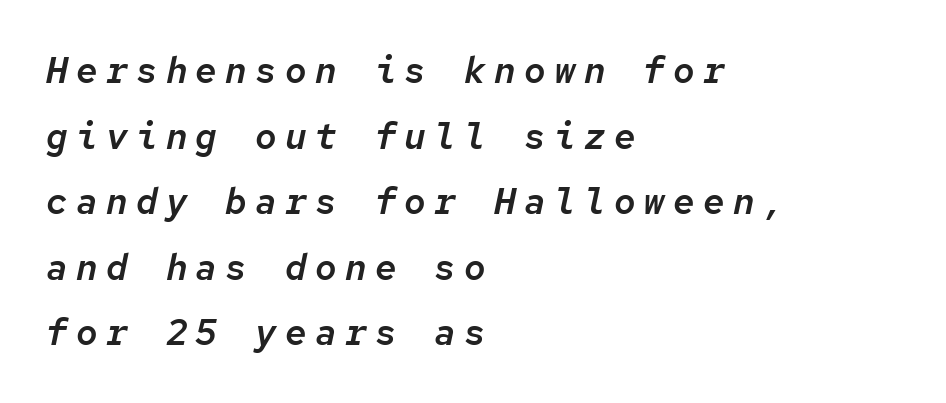
Any mark beneath the type? The region is blank. The face used here is monospaced, like something from a code editor. One-word summary of the alignment: left. Observe the wide spacing: letters keep a clear distance from each other. The font's italic variant was chosen for this text.
